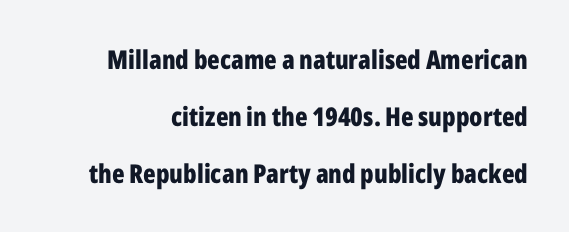
Does extra space separate the letters? No, they use regular spacing. Each new line begins a long way beneath the previous one. Stroke thickness is high; the sample reads as a true bold. Check the space under the baseline: it is left empty.
